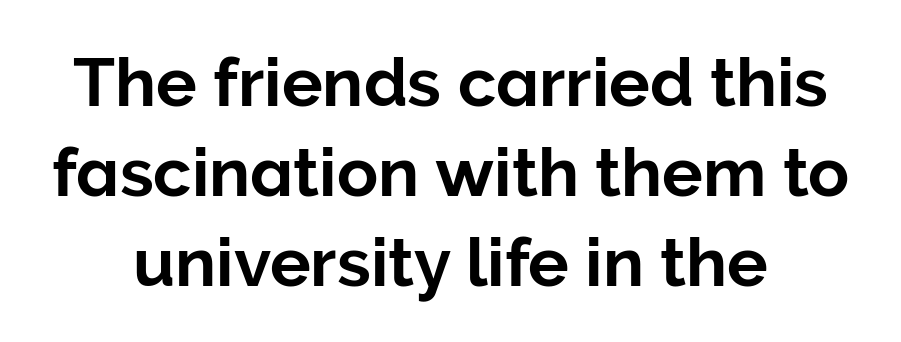
The image shows 68 px sans-serif type, upright; set centered, normal line spacing (1.32x), normal letter spacing, not underlined; low stroke contrast and a medium x-height.
